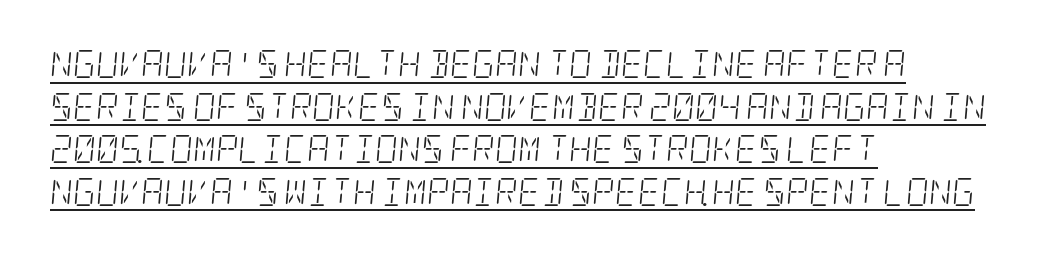
Q: Is the text bold? A: No.
Q: Is the text italic (slanted)? A: Yes, it leans right by about 5 degrees.
Q: Is the typeface a serif or a sans-serif typeface? A: Serif.
Q: Is the text underlined? A: Yes.
Q: How is the paragraph aligned? A: Left-aligned.
Q: Is the spacing between letters normal or unusually wide? A: Normal.
Q: Is the spacing between lines tight, normal or loose? A: Normal.
Q: Width (condensed, normal, or wide)? A: Condensed.
Q: Stroke contrast? A: Low.
Q: x-height? A: Large.
